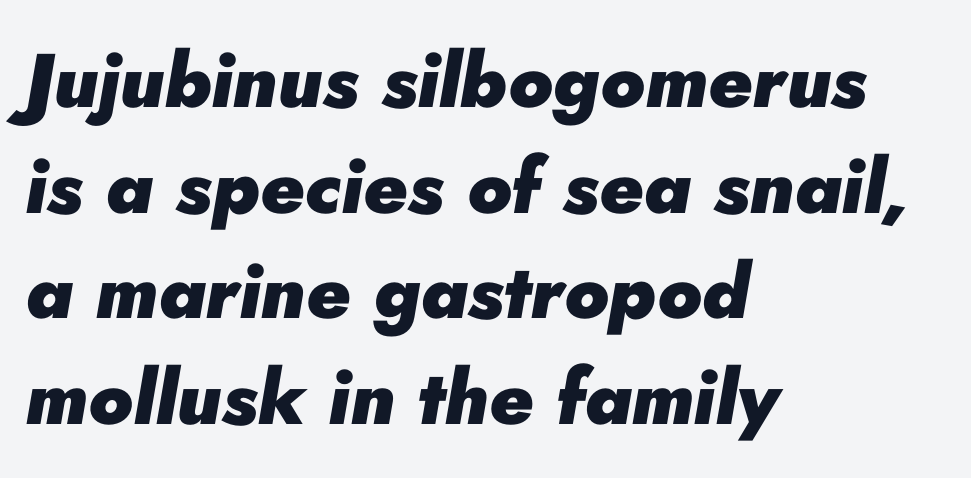
The image shows 76 px heavy type, italic (leaning right); set left-aligned, normal line spacing (1.39x), normal letter spacing, not underlined; low stroke contrast and a small x-height.
